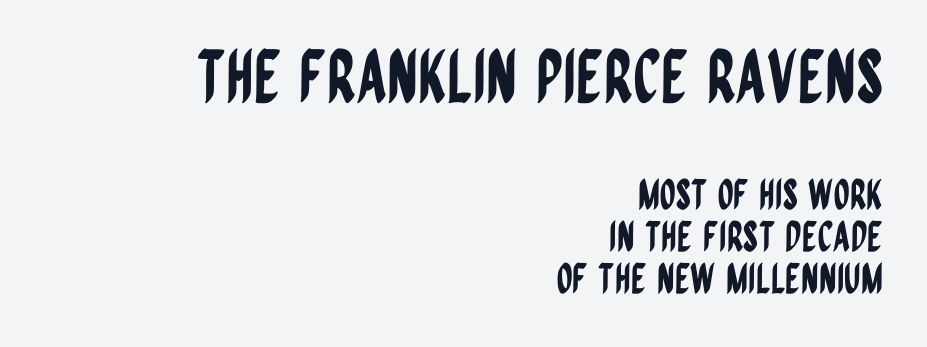
Q: Is the text italic (slanted)? A: No, it is upright.
Q: Is the typeface a serif or a sans-serif typeface? A: Sans-serif.
Q: Is the text underlined? A: No.
Q: How is the paragraph aligned? A: Right-aligned.
Q: Is the spacing between letters normal or unusually wide? A: Normal.
Q: Is the spacing between lines tight, normal or loose? A: Tight.
Q: Which block of text is set in a larger size, the first (top) or the second (bottom)? A: The first (top) one.
Q: Width (condensed, normal, or wide)? A: Condensed.
Q: Stroke contrast? A: Low.
Q: x-height? A: Large.
Q: Monospaced? A: No.
